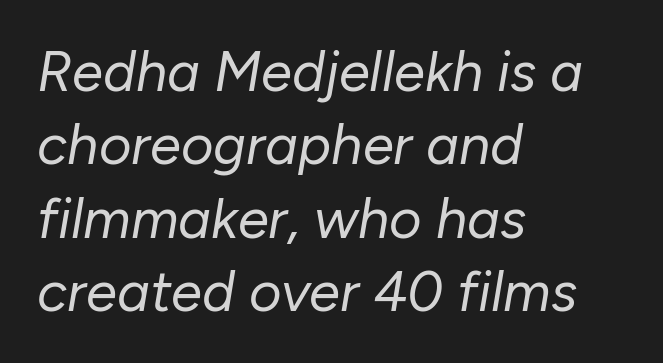
The image shows 56 px regular-weight type, italic (leaning right); set left-aligned, normal line spacing (1.31x), normal letter spacing, not underlined; low stroke contrast and a medium x-height.
